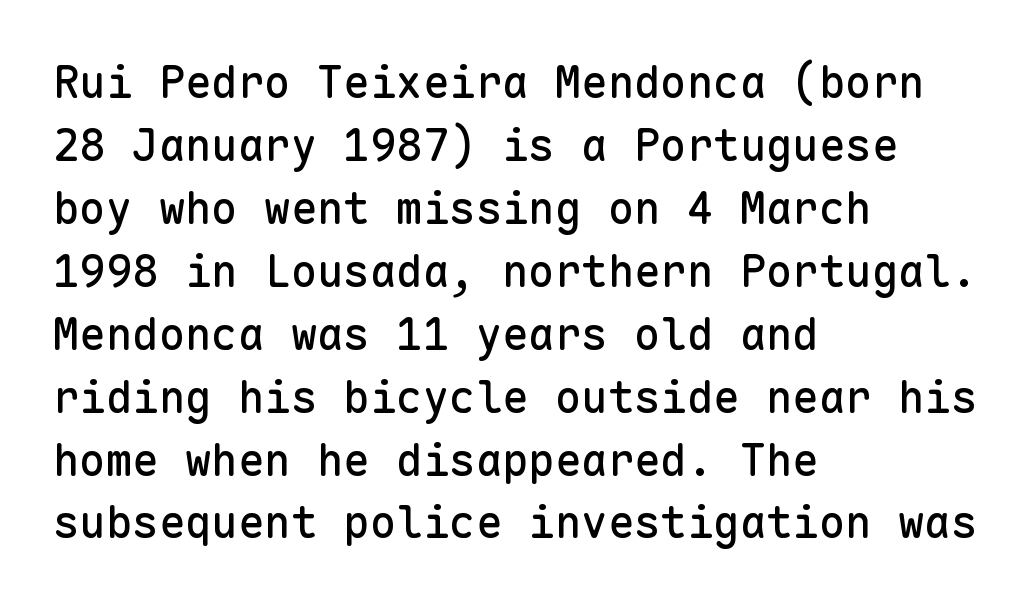
The horizontal fit of the characters is conventional and even. Is there much room between lines? A standard amount, neither cramped nor airy. Horizontally, the lines are justified to the leading edge only. Nothing sits at the stroke ends, so this counts as sans-serif. Nope, not italic — everything's standing straight.
